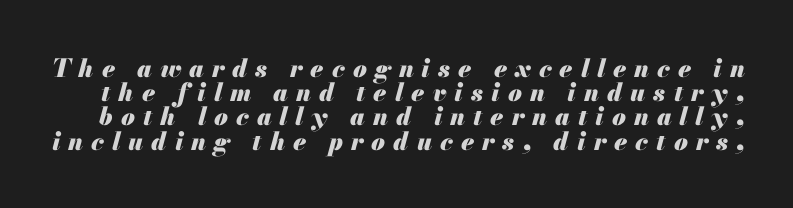
Q: Is the text bold? A: Yes.
Q: Is the text italic (slanted)? A: Yes, it leans right by about 13 degrees.
Q: Is the text underlined? A: No.
Q: Is the spacing between letters normal or unusually wide? A: Unusually wide.
Q: Is the spacing between lines tight, normal or loose? A: Tight.
